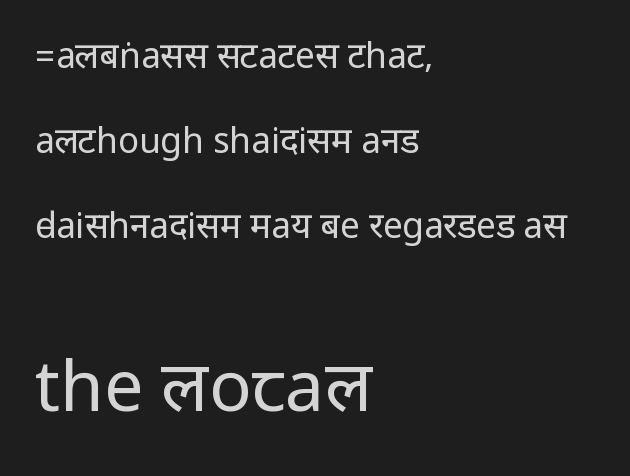
The image shows 70 px regular-weight, condensed sans-serif type, upright; set left-aligned, loose line spacing (2.43x), normal letter spacing, not underlined; the second (bottom) block is 2.0x larger; low stroke contrast.
